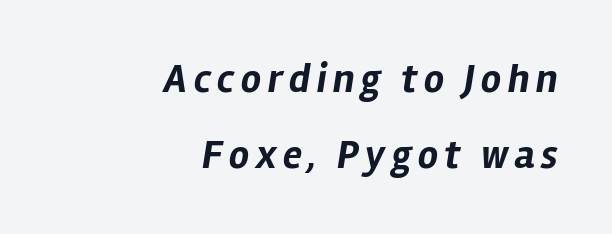
Q: Is the text bold? A: Yes.
Q: Is the text italic (slanted)? A: Yes, it leans right by about 12 degrees.
Q: Is the text underlined? A: No.
Q: How is the paragraph aligned? A: Right-aligned.
Q: Is the spacing between lines tight, normal or loose? A: Loose.
Q: Width (condensed, normal, or wide)? A: Normal.
Q: Stroke contrast? A: Low.
Q: x-height? A: Medium.
Q: Monospaced? A: No.
